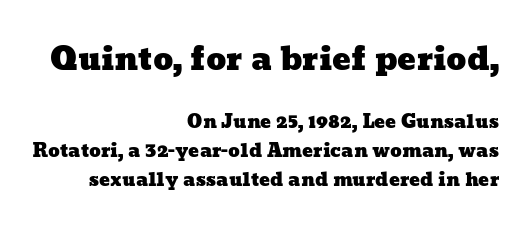
The image shows 31 px wide type; set right-aligned, normal line spacing (1.6x), normal letter spacing, not underlined; the first (top) block is 1.72x larger; low stroke contrast and a medium x-height.
